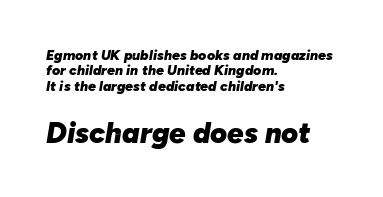
This sample uses an oblique cut, with every glyph tilted off the vertical. Descenders hang freely into open space. Regarding leading, the lines here are crowded together. Alignment: flush left. The letters sit at their default tracking, neither squeezed nor spread.
